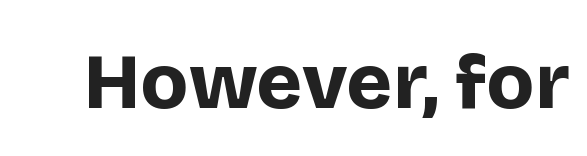
The image shows 78 px bold sans-serif type, upright; set normal letter spacing, not underlined; low stroke contrast and a large x-height.
